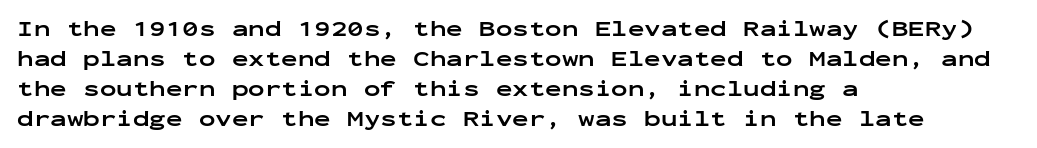
Italic: no, the glyphs are upright roman. Standard letterfit; no display-style spreading of the glyphs. Glance below the letters and you will spot only blank space. Its strokes are broad and dark, the hallmark of bold type.
